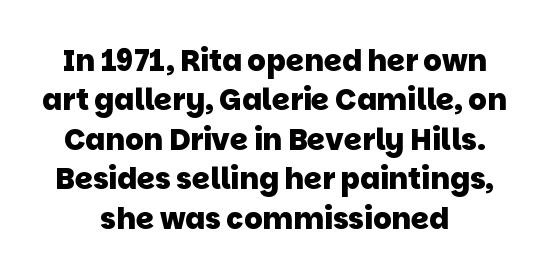
{"serif": "no", "bold": "yes", "weight": "heavy", "width": "normal", "stroke_contrast": "low", "x_height": "large", "monospaced": "no", "underline": "no", "align": "center", "line_spacing": "normal", "line_spacing_ratio": 1.36, "letter_spacing": "normal", "letter_spacing_em": 0.0, "glyph_px": 29}
